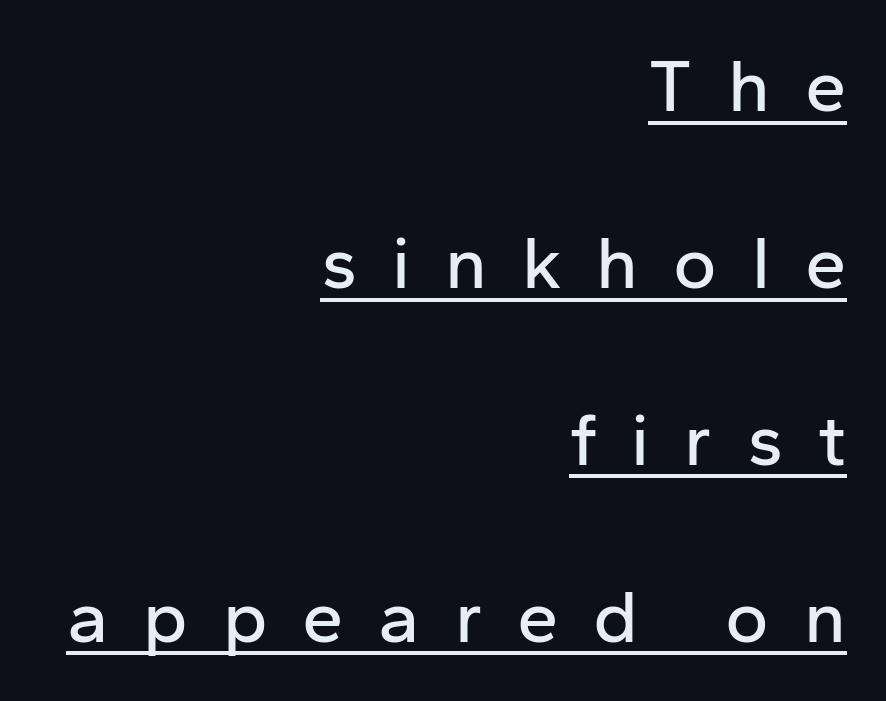
Does the copy run flush right? Yes — the right margin is perfectly even. To sum up the face: it is a sans, with no serifs. The rendering uses a large line-height, opening up the rows. A baseline rule has been typeset under these characters. Glyph-to-glyph distance is far greater than everyday printed text. Here the designer chose a conventional face with non-uniform glyph widths.
